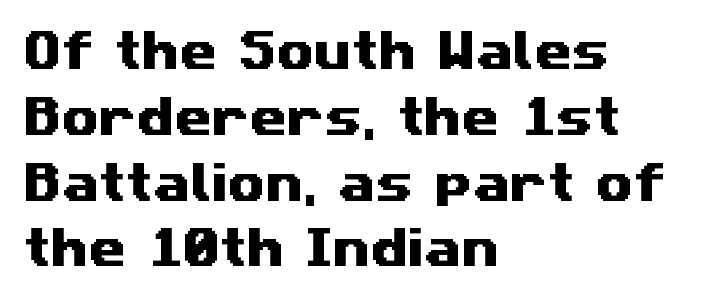
The area under the type is left untouched. Every row of glyphs begins at an identical x-position on the left. Here the glyphs are tracked normally, forming tight word shapes. Is this a sans? Yes — the strokes have no serifs. The line-height multiplier appears to be the usual default. Spacing verdict: proportional, widths tailored to each character.
